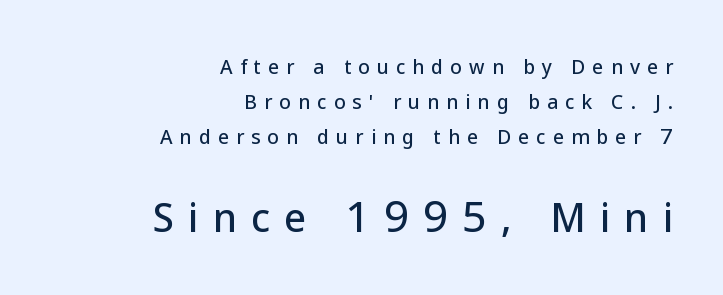
Q: Is the text italic (slanted)? A: No, it is upright.
Q: Is the typeface a serif or a sans-serif typeface? A: Sans-serif.
Q: Is the text underlined? A: No.
Q: How is the paragraph aligned? A: Right-aligned.
Q: Is the spacing between letters normal or unusually wide? A: Unusually wide.
Q: Which block of text is set in a larger size, the first (top) or the second (bottom)? A: The second (bottom) one.
Q: Width (condensed, normal, or wide)? A: Normal.
Q: Stroke contrast? A: Low.
Q: x-height? A: Medium.
Q: Monospaced? A: No.
